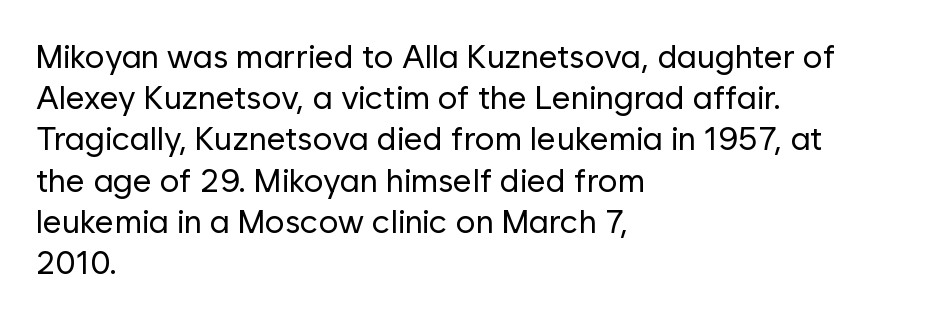
The image shows 33 px regular-weight sans-serif type, upright; set left-aligned, normal line spacing (1.25x), normal letter spacing, not underlined; low stroke contrast and a medium x-height.
